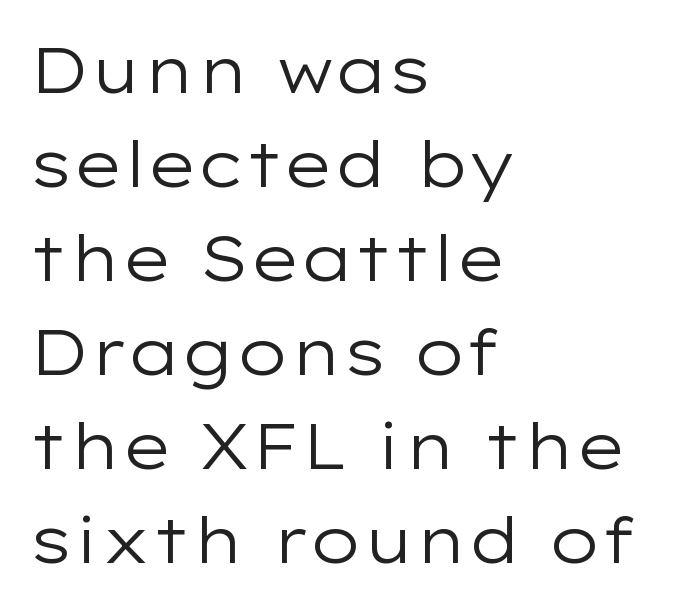
The image shows 64 px regular-weight, wide sans-serif type, upright; set left-aligned, normal line spacing (1.47x), normal letter spacing, not underlined; low stroke contrast and a medium x-height.
